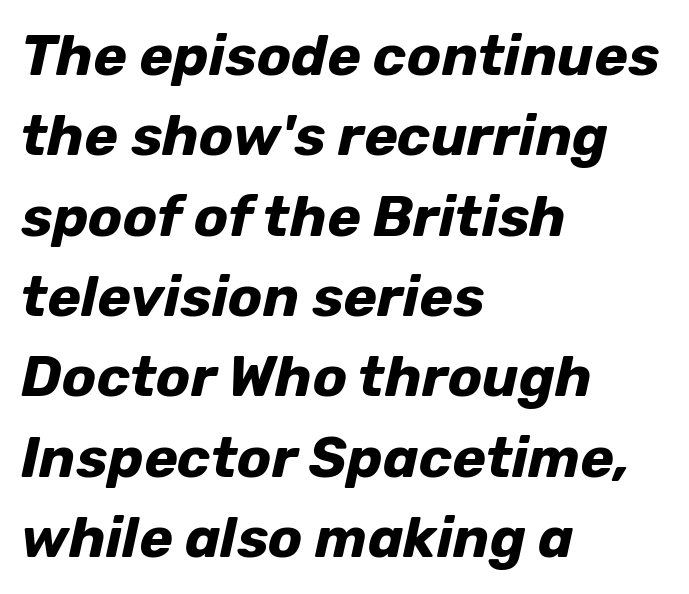
Students, observe: this is what conventionally led text looks like. Strong, thick strokes mark this as bold type. Each letter keeps its own natural width here, so spacing adapts to shape. Horizontal alignment here is leftward, the default for most running prose.
